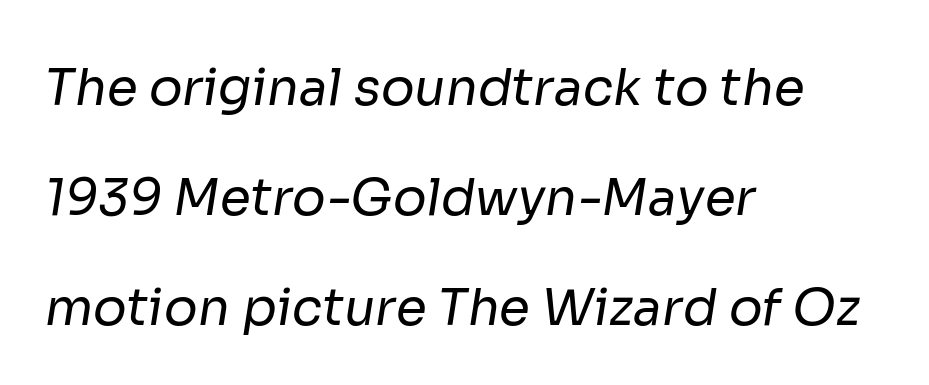
Q: Is the text bold? A: No.
Q: Is the typeface a serif or a sans-serif typeface? A: Sans-serif.
Q: Is the text underlined? A: No.
Q: How is the paragraph aligned? A: Left-aligned.
Q: Is the spacing between letters normal or unusually wide? A: Normal.
Q: Is the spacing between lines tight, normal or loose? A: Loose.
Q: Width (condensed, normal, or wide)? A: Normal.
Q: Stroke contrast? A: Low.
Q: x-height? A: Medium.
Q: Monospaced? A: No.
